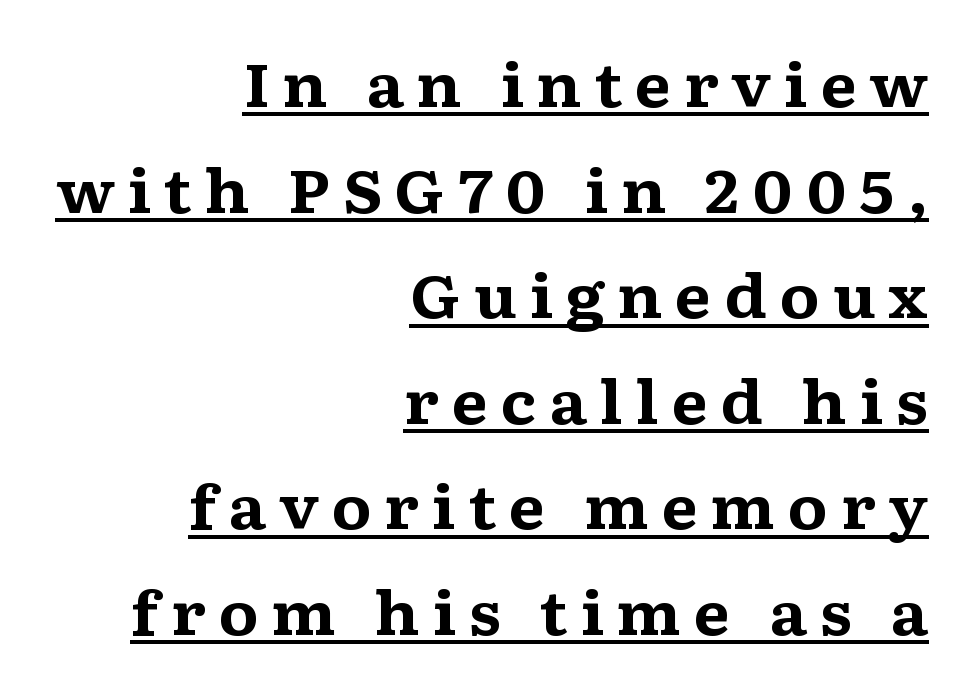
{"serif": "yes", "italic": "no", "bold": "yes", "weight": "bold", "width": "wide", "stroke_contrast": "medium", "x_height": "medium", "monospaced": "no", "underline": "yes", "align": "right", "line_spacing_ratio": 1.76, "letter_spacing": "wide", "letter_spacing_em": 0.2, "glyph_px": 60}
